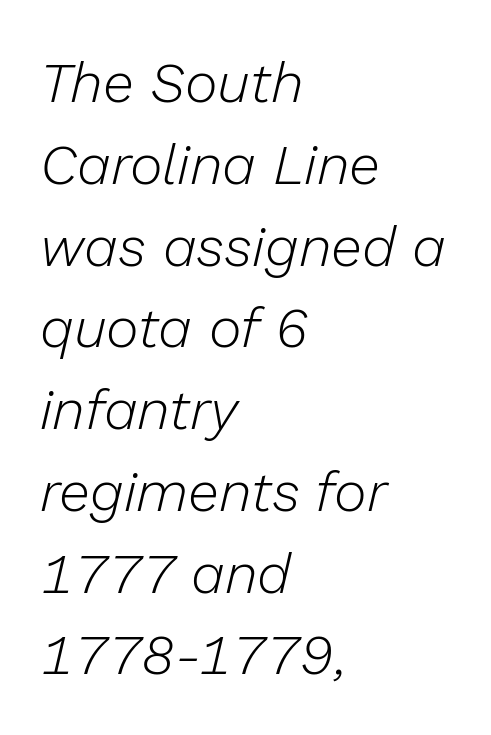
This rendering features lettering with no underline. This is oblique type, the kind used for emphasis or titles. Does the copy run flush right? No — it runs flush left. The rows are spaced the way most documents space them. Do the characters align in a grid? No, the font is proportional.
